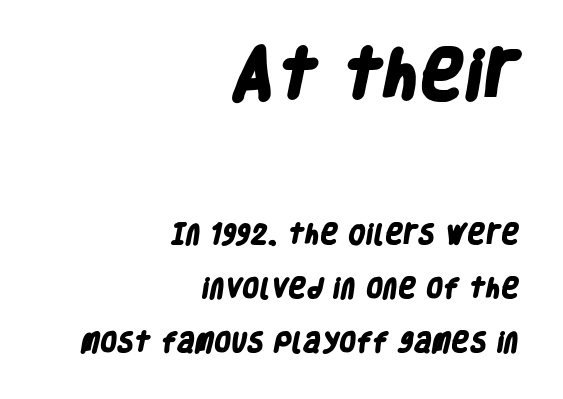
The image shows 54 px heavy, condensed sans-serif type; set right-aligned, loose line spacing (2.47x), normal letter spacing, not underlined; the first (top) block is 2.45x larger; low stroke contrast and a large x-height.
